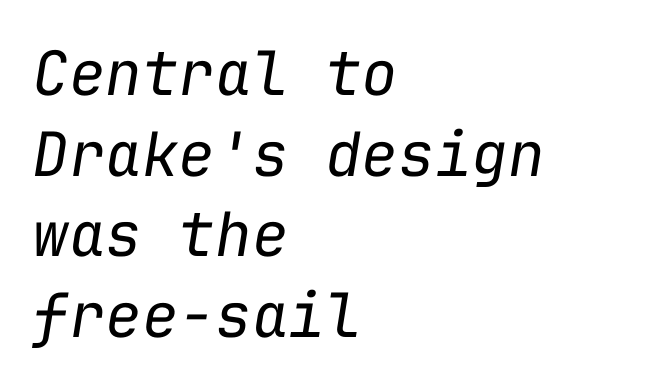
A normal amount of white space separates one row of letters from the next. Beneath every word, the page is bare. Is this a heavy cut? Hardly; it is regular or lighter. The setting favours the left margin, as ordinary paragraphs usually do.
